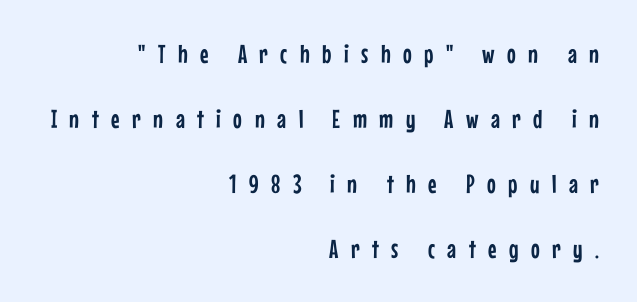
The image shows 26 px text type, upright; set right-aligned, loose line spacing (2.5x), unusually wide letter spacing (+0.48 em), not underlined.
